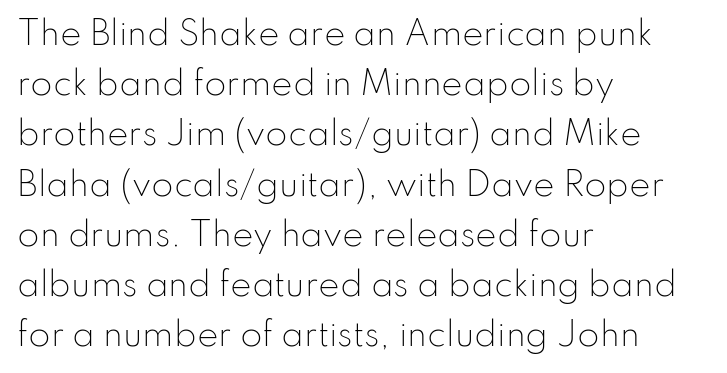
The image shows 32 px light sans-serif type, upright; set left-aligned, normal line spacing (1.57x), normal letter spacing, not underlined; low stroke contrast and a small x-height.
